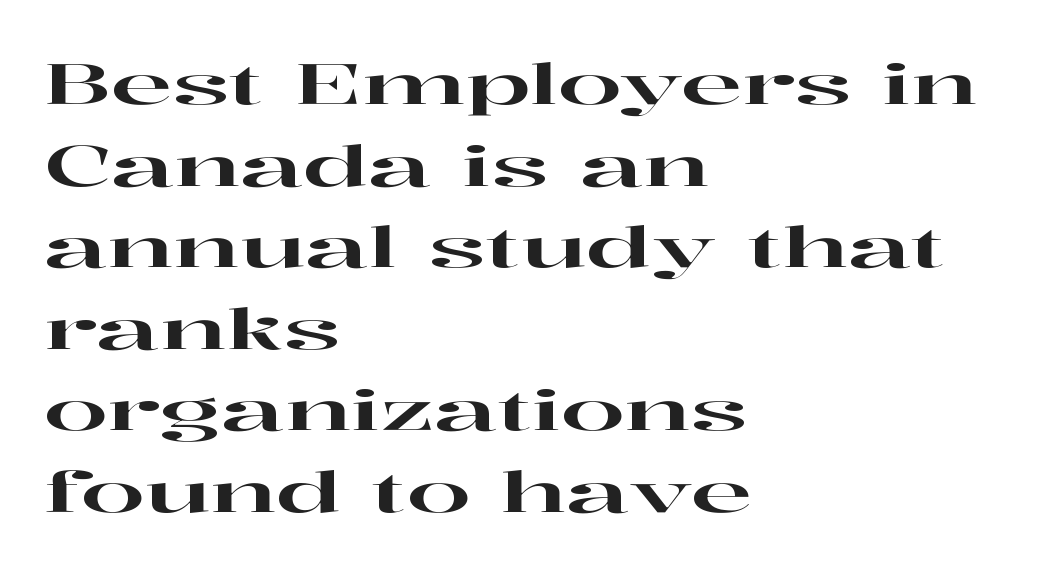
The image shows 57 px wide serif type, upright; set left-aligned, normal line spacing (1.43x), normal letter spacing, not underlined; high stroke contrast and a medium x-height.
